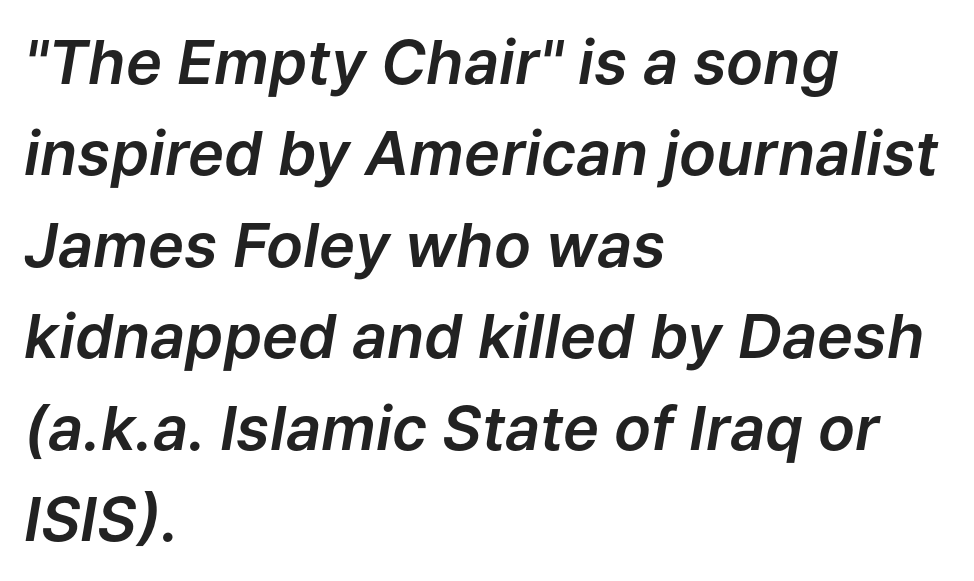
Q: Is the text italic (slanted)? A: Yes, it leans right by about 9 degrees.
Q: Is the text underlined? A: No.
Q: How is the paragraph aligned? A: Left-aligned.
Q: Is the spacing between letters normal or unusually wide? A: Normal.
Q: Is the spacing between lines tight, normal or loose? A: Normal.
Q: Width (condensed, normal, or wide)? A: Normal.
Q: Stroke contrast? A: Low.
Q: x-height? A: Medium.
Q: Monospaced? A: No.
